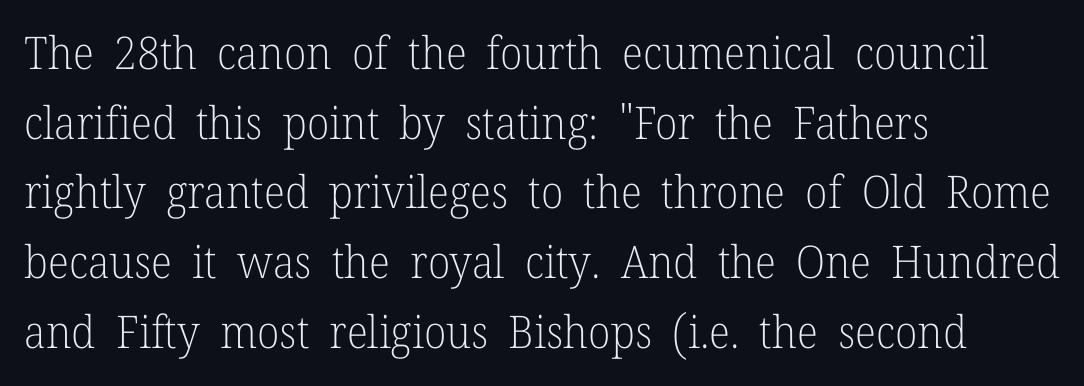
Note the varied advance widths — an 'i' is clearly narrower than an 'm'. In terms of letterspacing, this is plain default setting. This is the regular roman posture of the typeface. These lines sit exactly where default settings would place them. Little horizontal feet cap the strokes, marking this as serif type. The paragraph shown leans on its left margin.
